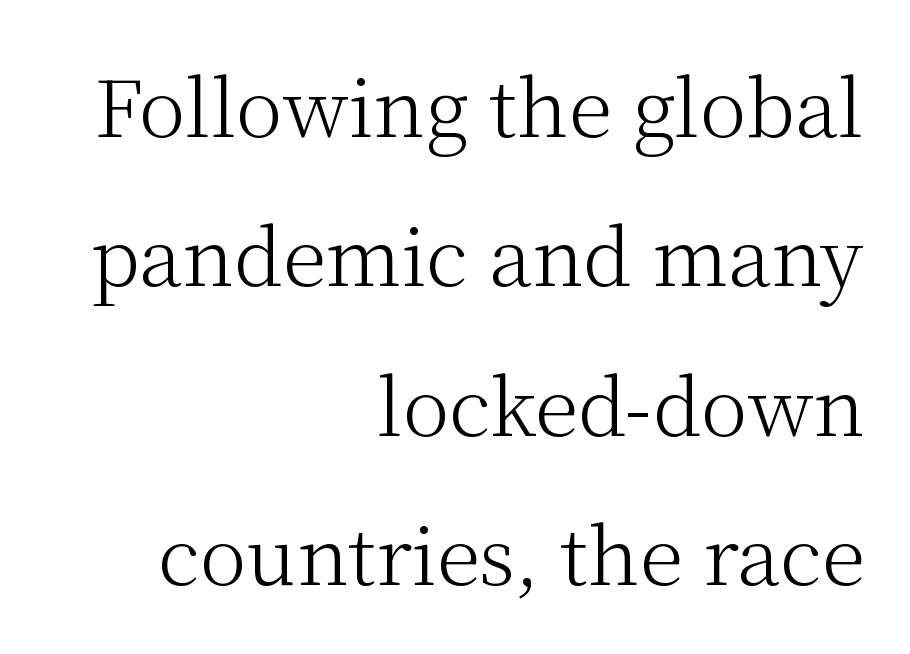
The image shows 79 px light serif type, upright; set right-aligned, line spacing 1.89x, normal letter spacing, not underlined; medium stroke contrast and a medium x-height.
